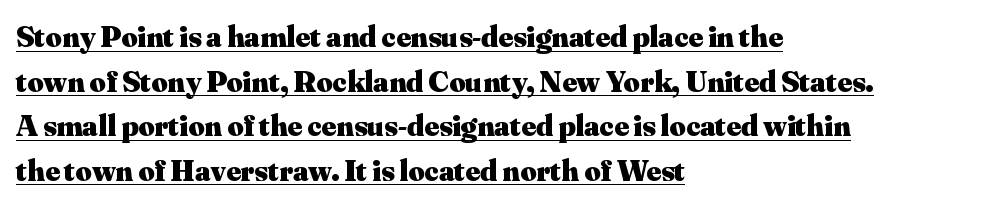
A typographer would call this underscored text. The space between consecutive lines is moderate. Note the varied advance widths — an 'i' is clearly narrower than an 'm'. In terms of weight, the rendering is a true, heavy bold. These lines stack with their left ends in a neat column.
